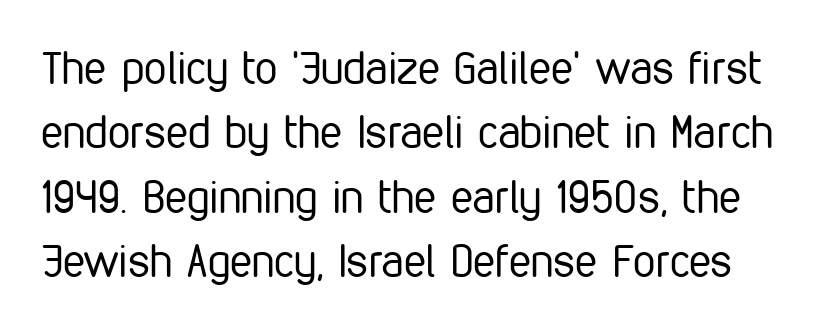
The image shows 45 px regular-weight, condensed sans-serif type, upright; set normal line spacing (1.43x), normal letter spacing, not underlined; low stroke contrast and a medium x-height.
